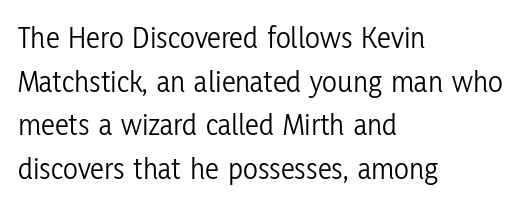
{"serif": "no", "italic": "no", "bold": "no", "weight": "light", "width": "condensed", "stroke_contrast": "low", "x_height": "medium", "monospaced": "no", "underline": "no", "align": "left", "line_spacing": "normal", "line_spacing_ratio": 1.41, "letter_spacing": "normal", "letter_spacing_em": 0.0, "glyph_px": 31}
